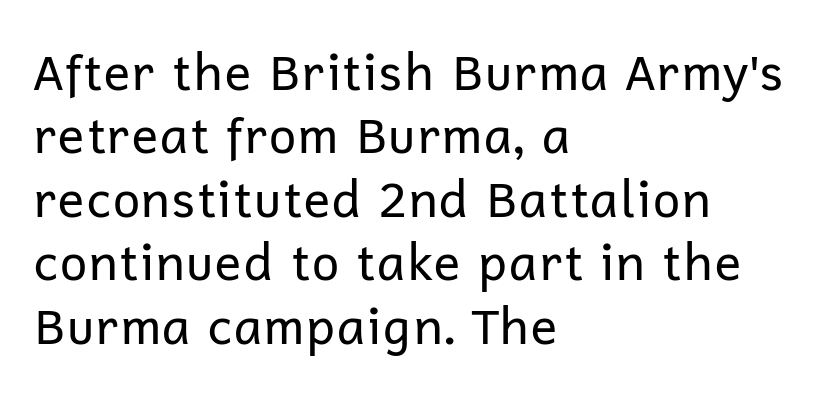
The image shows 50 px regular-weight sans-serif type, upright; set left-aligned, normal line spacing (1.27x), normal letter spacing, not underlined; low stroke contrast and a medium x-height.
